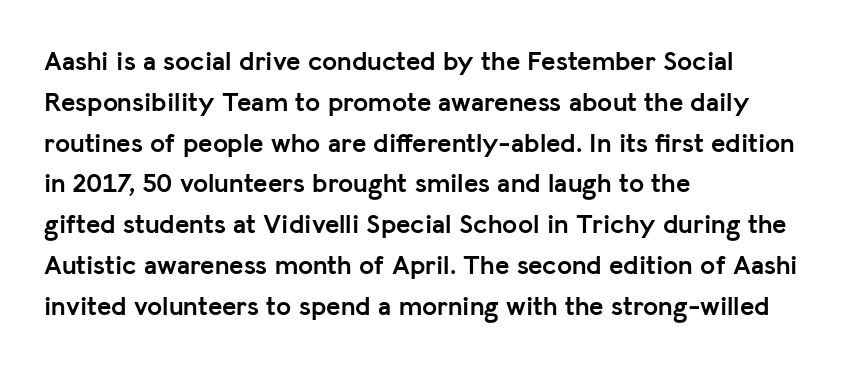
The image shows 27 px bold type, upright; set left-aligned, normal line spacing (1.51x), normal letter spacing, not underlined.
